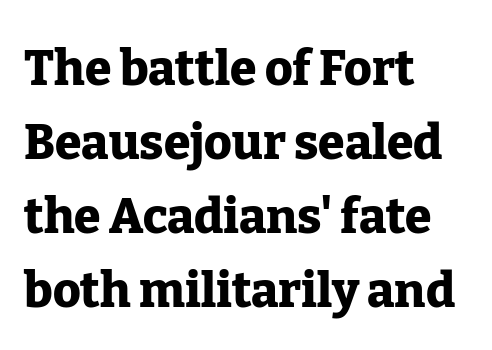
The image shows 48 px heavy serif type, upright; set left-aligned, normal line spacing (1.54x), normal letter spacing, not underlined; low stroke contrast and a medium x-height.
